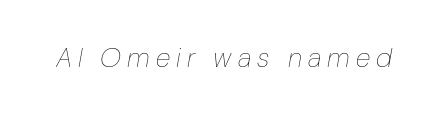
The weight would be labelled regular, book, light, or lighter still. The type is letterspaced generously, with wide tracking. The words here are not underlined. Yep, that's italic — everything's leaning.
